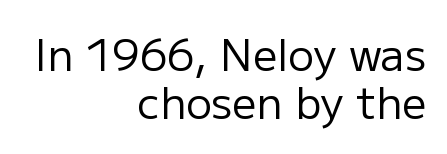
Q: Is the text bold? A: No.
Q: Is the text italic (slanted)? A: No, it is upright.
Q: Is the typeface a serif or a sans-serif typeface? A: Sans-serif.
Q: Is the text underlined? A: No.
Q: How is the paragraph aligned? A: Right-aligned.
Q: Is the spacing between letters normal or unusually wide? A: Normal.
Q: Is the spacing between lines tight, normal or loose? A: Tight.
Q: Width (condensed, normal, or wide)? A: Normal.
Q: Stroke contrast? A: Low.
Q: x-height? A: Medium.
Q: Monospaced? A: No.
